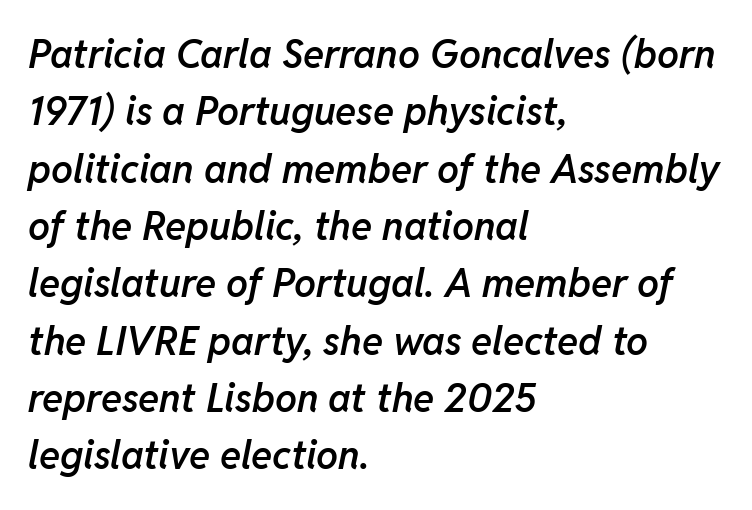
Leading: standard. Anything drawn beneath the words? Only blank space. In terms of weight, the rendering is demibold, just under bold. Alignment: flush left. Glyph-to-glyph distance matches everyday printed text. The typography opts for an oblique posture over an upright one.
